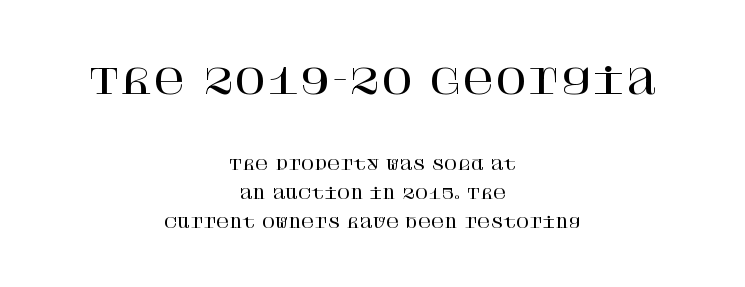
Q: Is the text italic (slanted)? A: No, it is upright.
Q: Is the typeface a serif or a sans-serif typeface? A: Serif.
Q: Is the text underlined? A: No.
Q: How is the paragraph aligned? A: Centered.
Q: Is the spacing between letters normal or unusually wide? A: Normal.
Q: Is the spacing between lines tight, normal or loose? A: Loose.
Q: Which block of text is set in a larger size, the first (top) or the second (bottom)? A: The first (top) one.
Q: Width (condensed, normal, or wide)? A: Normal.
Q: Stroke contrast? A: High.
Q: x-height? A: Large.
